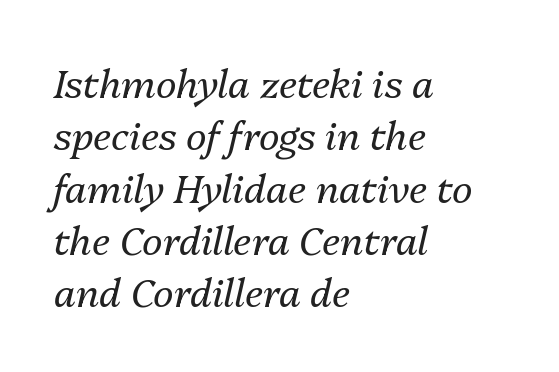
{"italic": "yes", "lean": "right", "slant_degrees": 13, "bold": "no", "weight": "regular", "width": "normal", "stroke_contrast": "medium", "x_height": "medium", "monospaced": "no", "underline": "no", "align": "left", "line_spacing": "normal", "line_spacing_ratio": 1.34, "letter_spacing": "normal", "letter_spacing_em": 0.0, "glyph_px": 39}
